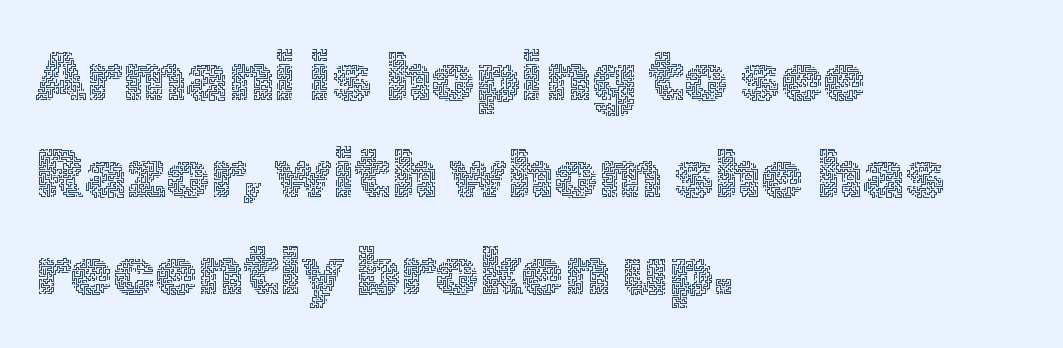
{"italic": "no", "bold": "no", "weight": "thin", "width": "normal", "x_height": "medium", "monospaced": "no", "underline": "no", "align": "left", "line_spacing": "normal", "line_spacing_ratio": 1.43, "letter_spacing": "normal", "letter_spacing_em": 0.0, "glyph_px": 68}
